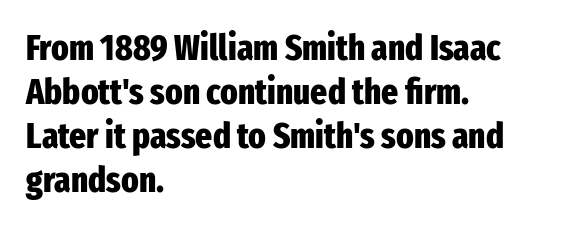
Plain, unruled lines of type. These lines are composed in type without serifs. I'd describe the lettering as bold — thick and assertive. Varying glyph widths throughout — classic text-font behaviour.
